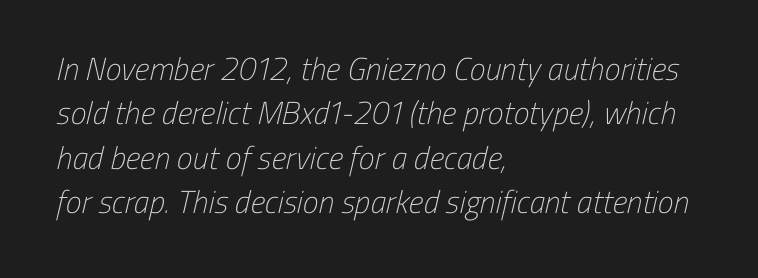
Proportional: the letters do not fall into vertical columns. Regarding leading, the lines here are spaced in the standard way. Note: no serifs on the glyphs. The cut favours lightness, reaching ordinary text weight at its darkest. Unmarked baselines from the first word to the last.
